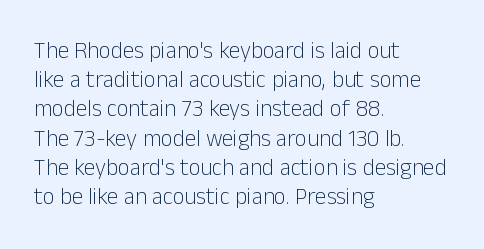
Q: Is the text bold? A: No.
Q: Is the text italic (slanted)? A: No, it is upright.
Q: Is the text underlined? A: No.
Q: How is the paragraph aligned? A: Left-aligned.
Q: Is the spacing between letters normal or unusually wide? A: Normal.
Q: Is the spacing between lines tight, normal or loose? A: Normal.
